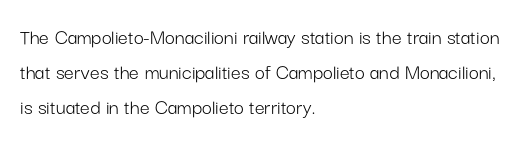
All the whitespace from short lines collects on the right. No extra tracking has been applied to these lines. Characters remain perfectly vertical along every line. The space beneath each line is pristine and unruled. Vertical stems look standard width or narrower in stroke.
